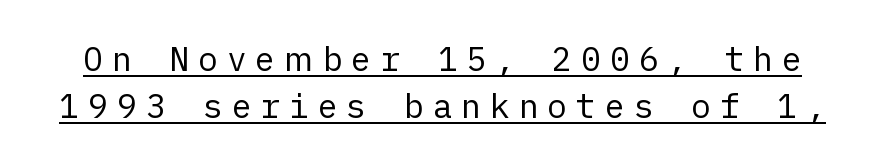
Each new line begins a customary step beneath the previous one. Looks like someone drew a line under every word here. No letter is thick-stroked: the sample isn't bold. The letters stand upright; this is a roman face. Loose tracking; the words dissolve into strings of separated letters. Nope, no serifs anywhere on these letters.
